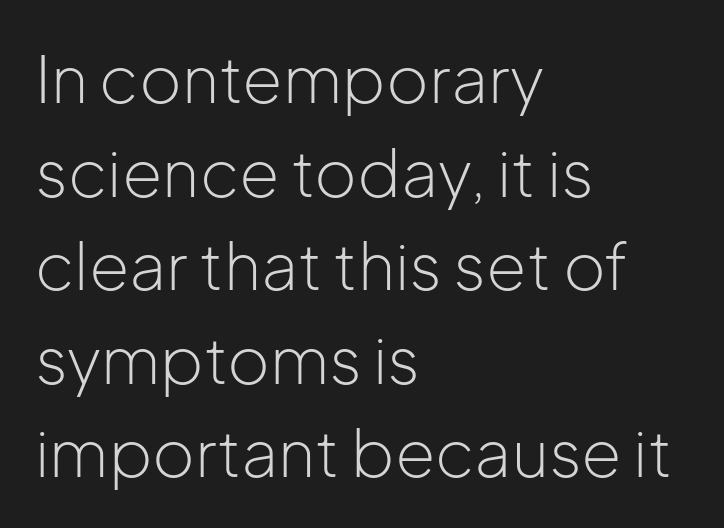
The image shows 65 px light sans-serif type, upright; set left-aligned, normal line spacing (1.44x), normal letter spacing, not underlined; low stroke contrast and a medium x-height.
